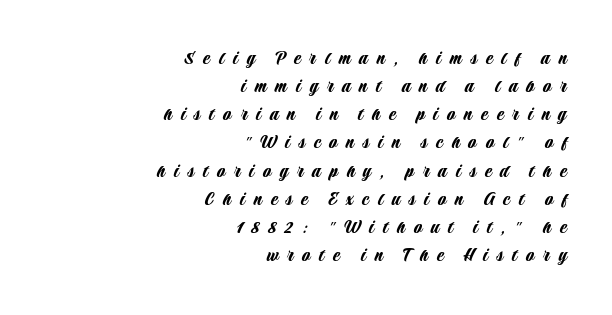
{"underline": "no", "align": "right", "line_spacing": "normal", "line_spacing_ratio": 1.34, "letter_spacing": "wide", "letter_spacing_em": 0.41, "glyph_px": 21}
